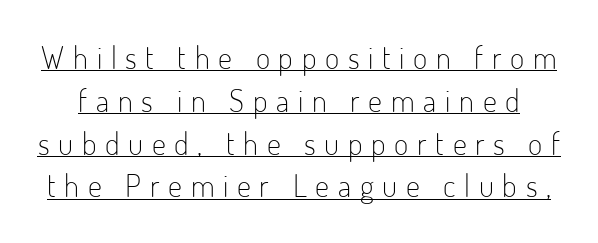
Notice how descenders clear the ascenders below comfortably — that's standard leading. No feet cap the strokes, marking this as sans-serif type. Every stem runs plumb, perpendicular to the baseline. The passage shown is typed in a proportional face where columns would drift. Glyph-to-glyph distance is far greater than everyday printed text.
